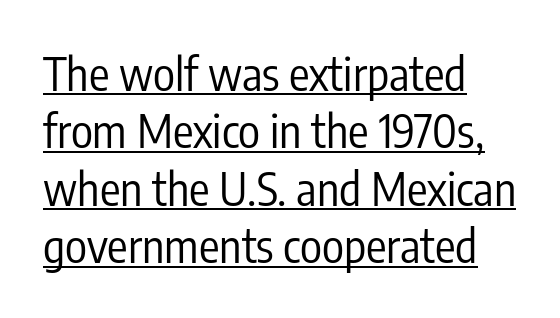
Glance below the letters and you will spot a drawn line. A roman cut, with each character standing at attention. The face used here is proportionally spaced, like ordinary book or web type. Check where the strokes stop: nothing finishes them off — pure sans. Vertical spacing — default. The letters sit at their default tracking, neither squeezed nor spread.
